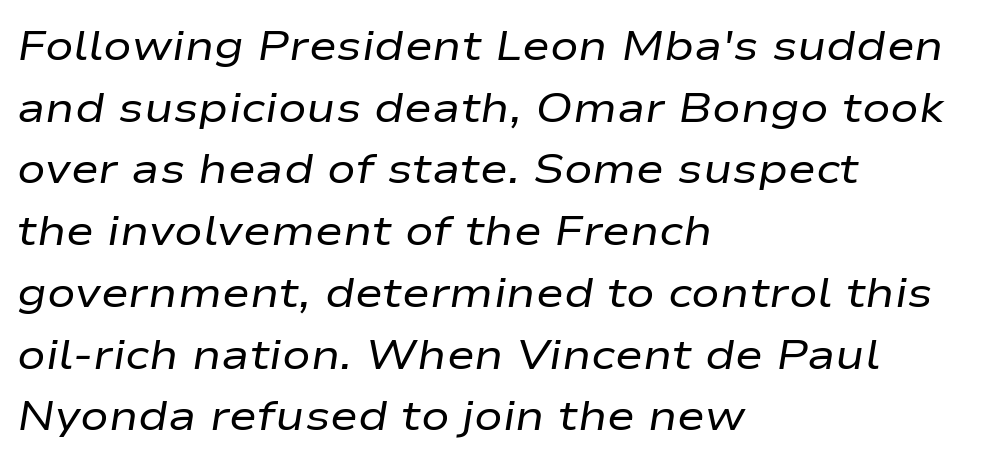
Q: Is the text bold? A: No.
Q: Is the text italic (slanted)? A: Yes, it leans right by about 9 degrees.
Q: Is the text underlined? A: No.
Q: How is the paragraph aligned? A: Left-aligned.
Q: Is the spacing between letters normal or unusually wide? A: Normal.
Q: Is the spacing between lines tight, normal or loose? A: Normal.
Q: Width (condensed, normal, or wide)? A: Wide.
Q: Stroke contrast? A: Low.
Q: x-height? A: Medium.
Q: Monospaced? A: No.
